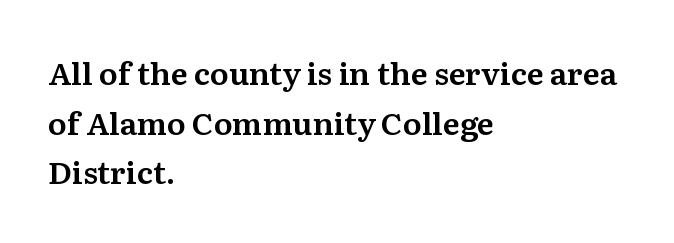
Q: Is the text italic (slanted)? A: No, it is upright.
Q: Is the typeface a serif or a sans-serif typeface? A: Serif.
Q: Is the text underlined? A: No.
Q: How is the paragraph aligned? A: Left-aligned.
Q: Is the spacing between letters normal or unusually wide? A: Normal.
Q: Is the spacing between lines tight, normal or loose? A: Normal.
Q: Width (condensed, normal, or wide)? A: Normal.
Q: Stroke contrast? A: Medium.
Q: x-height? A: Medium.
Q: Monospaced? A: No.
